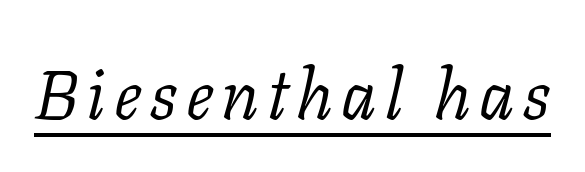
{"serif": "yes", "italic": "yes", "lean": "right", "slant_degrees": 11, "bold": "no", "weight": "light", "width": "normal", "stroke_contrast": "low", "x_height": "medium", "monospaced": "no", "underline": "yes", "glyph_px": 70}
